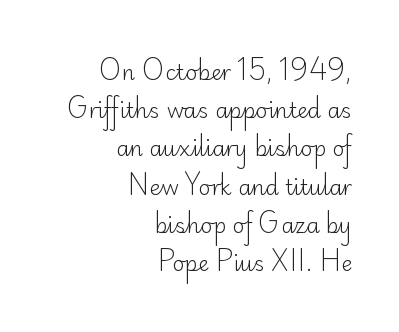
The image shows 21 px text type, upright; set right-aligned, line spacing 1.82x, normal letter spacing, not underlined.
